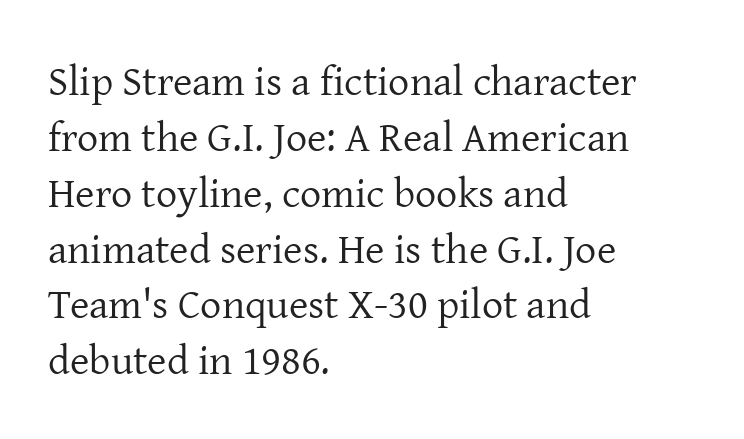
Q: Is the text bold? A: No.
Q: Is the text italic (slanted)? A: No, it is upright.
Q: Is the typeface a serif or a sans-serif typeface? A: Serif.
Q: Is the text underlined? A: No.
Q: How is the paragraph aligned? A: Left-aligned.
Q: Is the spacing between letters normal or unusually wide? A: Normal.
Q: Is the spacing between lines tight, normal or loose? A: Normal.
Q: Width (condensed, normal, or wide)? A: Normal.
Q: Stroke contrast? A: Low.
Q: x-height? A: Medium.
Q: Monospaced? A: No.
